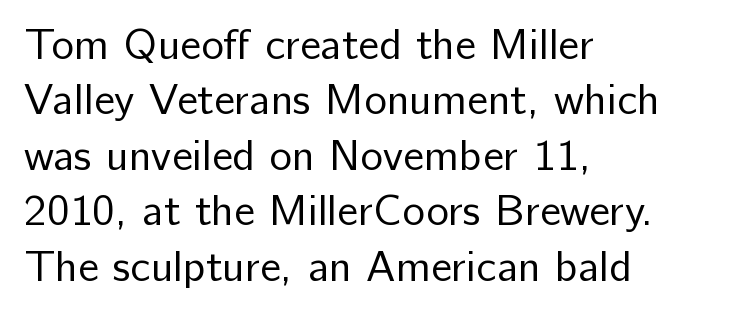
{"serif": "no", "italic": "no", "bold": "no", "weight": "regular", "width": "normal", "stroke_contrast": "low", "x_height": "medium", "monospaced": "no", "underline": "no", "align": "left", "line_spacing": "normal", "line_spacing_ratio": 1.29, "letter_spacing": "normal", "letter_spacing_em": 0.0, "glyph_px": 43}
